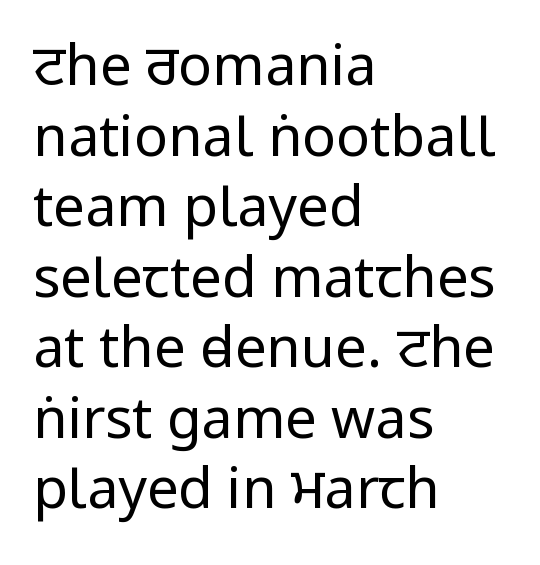
The image shows 56 px regular-weight, condensed sans-serif type, upright; set left-aligned, normal line spacing (1.26x), normal letter spacing, not underlined; low stroke contrast and a large x-height.
